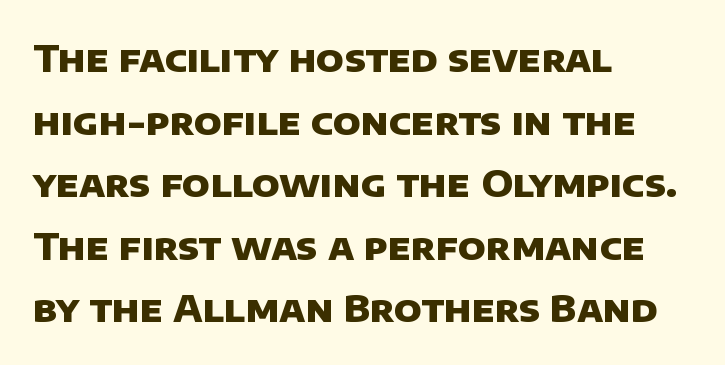
Think of a printed novel: that variable character pitch is what you see here. The text block is weighted toward the left margin, trailing off unevenly rightward. Successive baselines arrive at the customary interval. Rule under the text: the space is simply empty.
